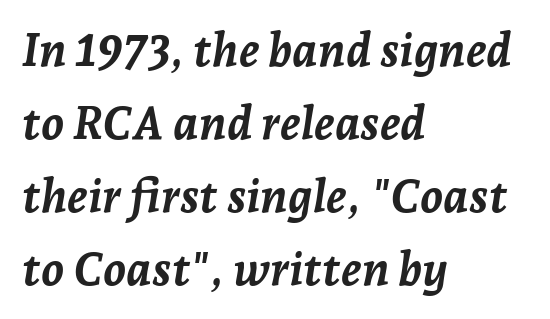
The image shows 46 px semibold type, italic (leaning right); set left-aligned, normal line spacing (1.59x), normal letter spacing, not underlined; low stroke contrast and a medium x-height.
